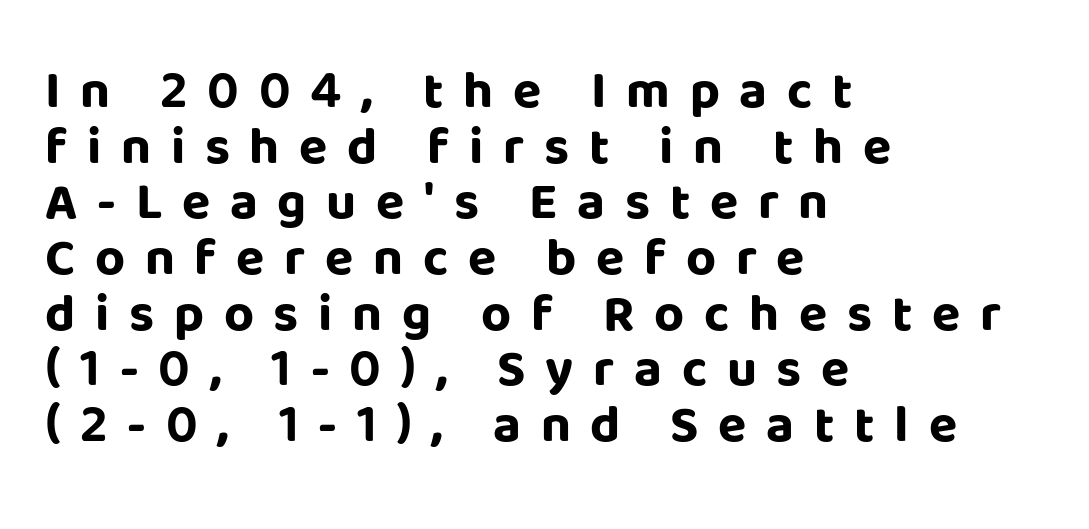
Q: Is the text bold? A: Yes.
Q: Is the text italic (slanted)? A: No, it is upright.
Q: Is the typeface a serif or a sans-serif typeface? A: Sans-serif.
Q: Is the text underlined? A: No.
Q: How is the paragraph aligned? A: Left-aligned.
Q: Is the spacing between letters normal or unusually wide? A: Unusually wide.
Q: Is the spacing between lines tight, normal or loose? A: Tight.
Q: Width (condensed, normal, or wide)? A: Normal.
Q: Stroke contrast? A: Low.
Q: x-height? A: Large.
Q: Monospaced? A: No.
